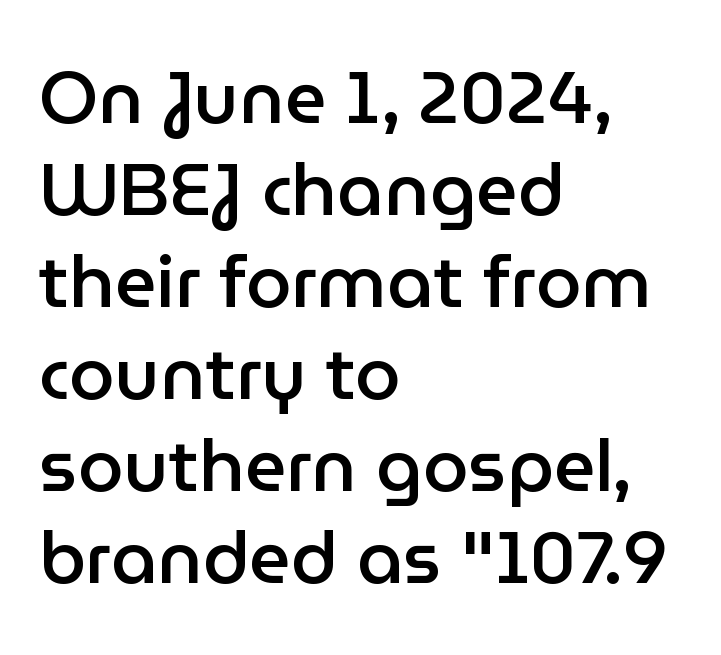
Q: Is the text bold? A: Semi-bold.
Q: Is the text italic (slanted)? A: No, it is upright.
Q: Is the typeface a serif or a sans-serif typeface? A: Sans-serif.
Q: Is the text underlined? A: No.
Q: How is the paragraph aligned? A: Left-aligned.
Q: Is the spacing between letters normal or unusually wide? A: Normal.
Q: Is the spacing between lines tight, normal or loose? A: Normal.
Q: Width (condensed, normal, or wide)? A: Normal.
Q: Stroke contrast? A: Low.
Q: x-height? A: Medium.
Q: Monospaced? A: No.
